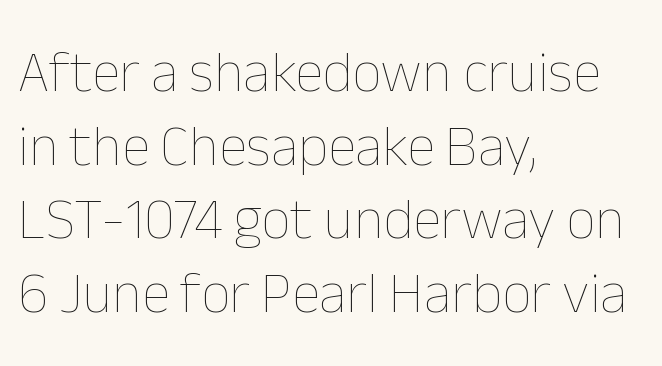
{"italic": "no", "bold": "no", "weight": "thin", "width": "normal", "stroke_contrast": "low", "x_height": "medium", "monospaced": "no", "underline": "no", "align": "left", "line_spacing": "normal", "line_spacing_ratio": 1.27, "letter_spacing": "normal", "letter_spacing_em": 0.0, "glyph_px": 58}
